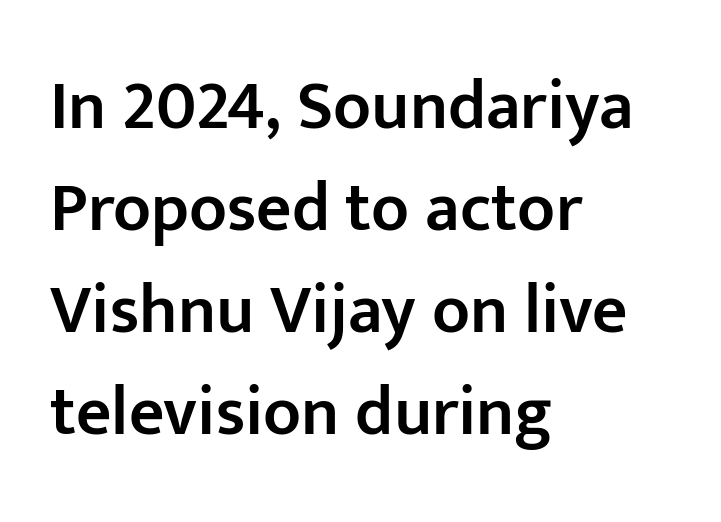
{"serif": "no", "italic": "no", "bold": "semi", "weight": "semibold", "width": "normal", "stroke_contrast": "low", "x_height": "medium", "monospaced": "no", "underline": "no", "align": "left", "line_spacing": "normal", "line_spacing_ratio": 1.48, "letter_spacing": "normal", "letter_spacing_em": 0.0, "glyph_px": 69}
